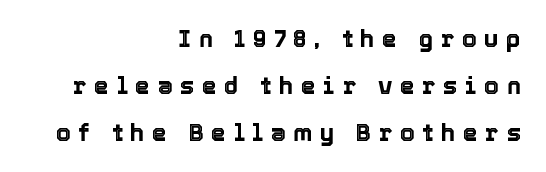
{"italic": "no", "underline": "no", "align": "right", "line_spacing": "loose", "line_spacing_ratio": 1.96, "letter_spacing": "wide", "letter_spacing_em": 0.31, "glyph_px": 24}
